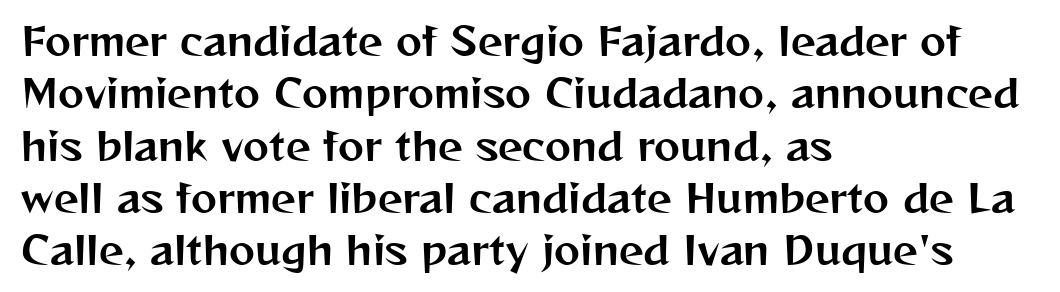
{"serif": "no", "italic": "no", "width": "normal", "stroke_contrast": "medium", "x_height": "medium", "monospaced": "no", "underline": "no", "align": "left", "line_spacing": "normal", "line_spacing_ratio": 1.34, "letter_spacing": "normal", "letter_spacing_em": 0.0, "glyph_px": 39}
